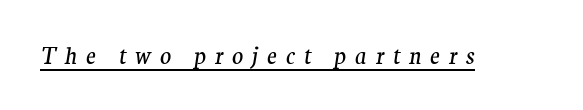
Q: Is the text bold? A: No.
Q: Is the text italic (slanted)? A: Yes, it leans right by about 9 degrees.
Q: Is the text underlined? A: Yes.
Q: Is the spacing between letters normal or unusually wide? A: Unusually wide.
